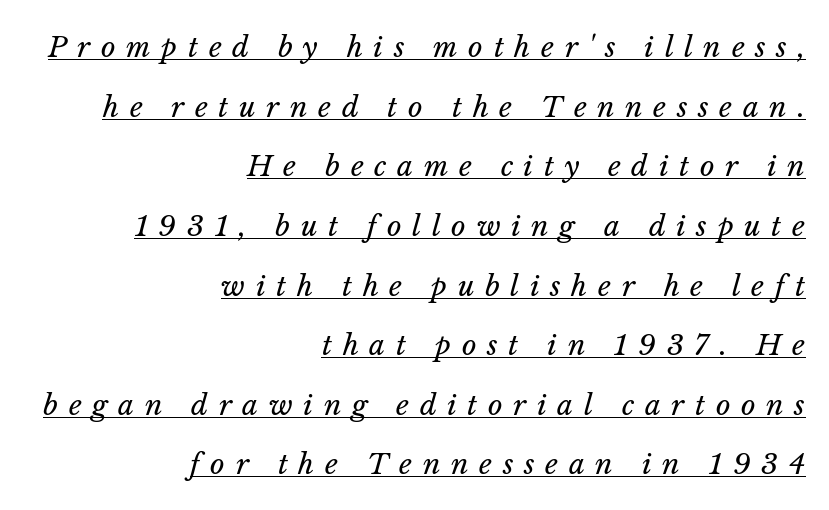
The image shows 28 px regular-weight type, italic (leaning right); set right-aligned, loose line spacing (2.13x), unusually wide letter spacing (+0.38 em), underlined; low stroke contrast and a medium x-height.
